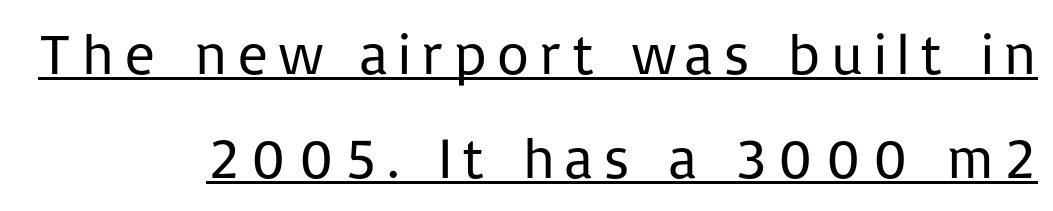
Is this a heavy cut? Hardly; it is regular or lighter. What kind of face is this? One without serifs — a sans. Is the block centered? No — it sits flush against the right margin. Varying glyph widths throughout — classic text-font behaviour.
